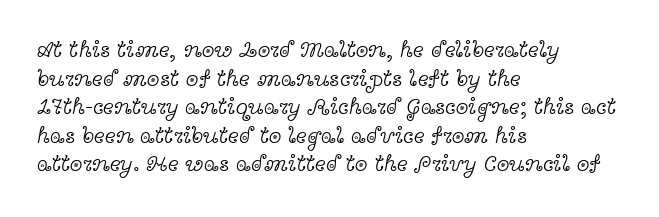
{"italic": "no", "bold": "no", "underline": "no", "align": "left", "line_spacing_ratio": 1.24, "letter_spacing": "normal", "letter_spacing_em": 0.0, "glyph_px": 23}
